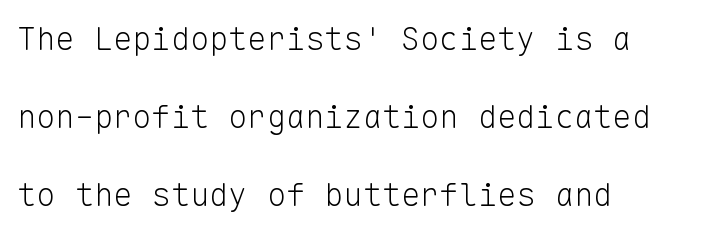
Q: Is the text bold? A: No.
Q: Is the text italic (slanted)? A: No, it is upright.
Q: Is the typeface a serif or a sans-serif typeface? A: Sans-serif.
Q: Is the text underlined? A: No.
Q: How is the paragraph aligned? A: Left-aligned.
Q: Is the spacing between letters normal or unusually wide? A: Normal.
Q: Is the spacing between lines tight, normal or loose? A: Loose.
Q: Width (condensed, normal, or wide)? A: Normal.
Q: Stroke contrast? A: Low.
Q: x-height? A: Medium.
Q: Monospaced? A: Yes.
